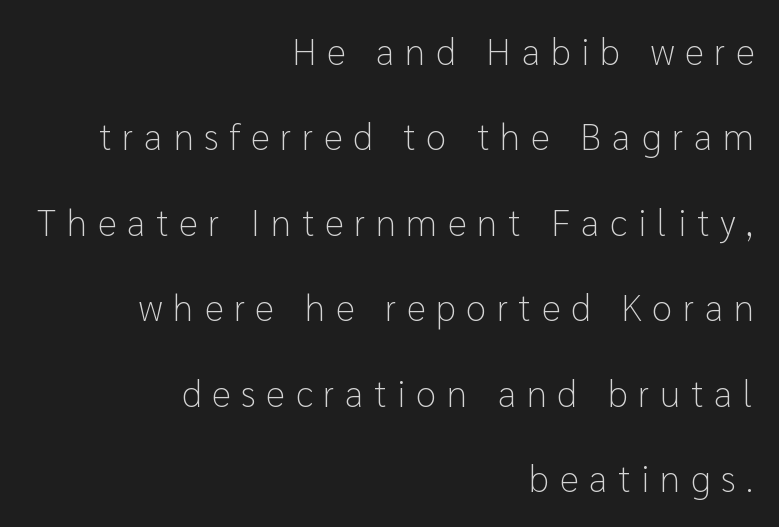
The image shows 37 px light sans-serif type, upright; set right-aligned, loose line spacing (2.31x), unusually wide letter spacing (+0.29 em), not underlined; low stroke contrast and a medium x-height.
